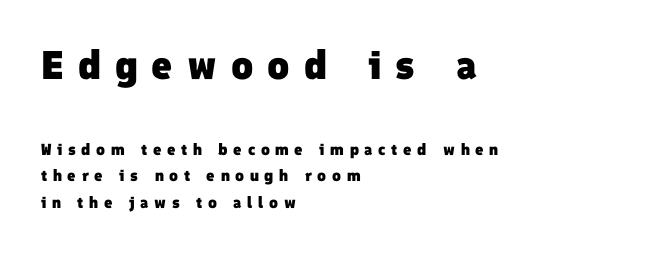
Block one is the big one; block two sits smaller underneath. A typesetter would call this proportional, since set widths differ per character. Alignment: flush left. Bold? Absolutely — the strokes are thick and heavy. The passage shown stacks its lines at a standard gap.
